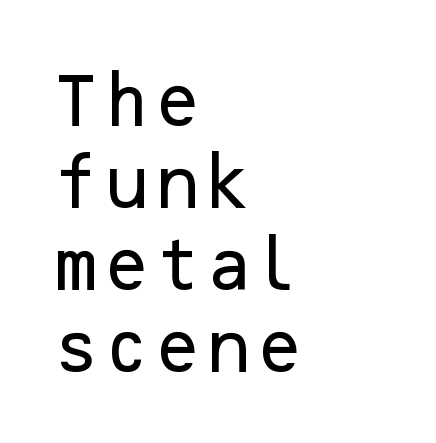
There is no visible air inserted between adjacent glyphs. The space directly below the letters is spotless. Stroke terminals: plain, sans-serif. Line beginnings align vertically; line endings do not.
